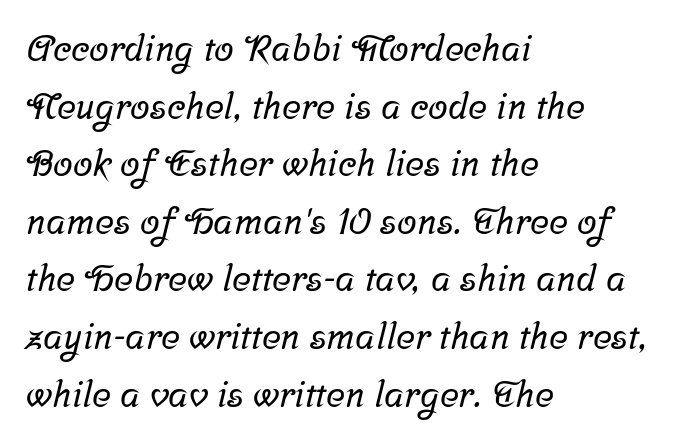
{"width": "normal", "stroke_contrast": "low", "x_height": "medium", "monospaced": "no", "underline": "no", "align": "left", "line_spacing": "normal", "line_spacing_ratio": 1.6, "letter_spacing": "normal", "letter_spacing_em": 0.0, "glyph_px": 36}
